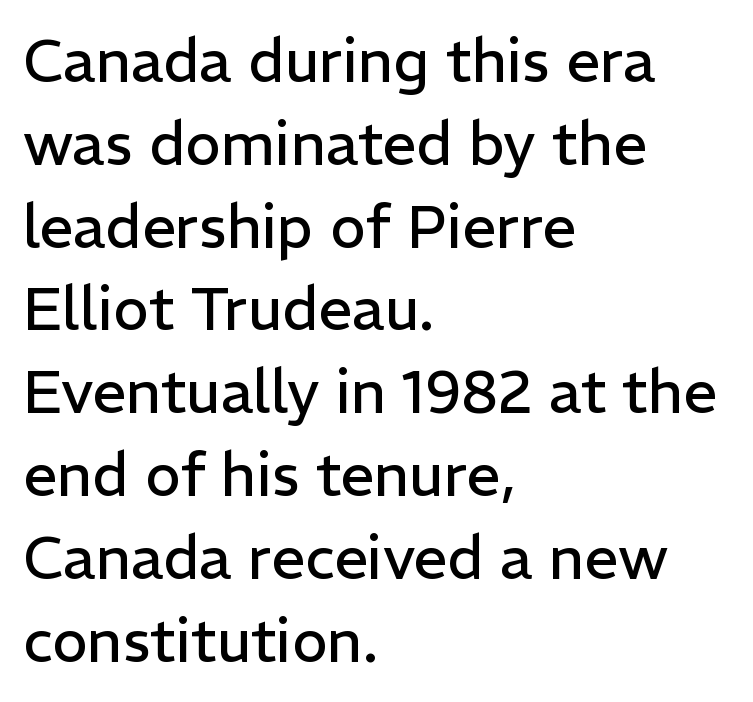
{"serif": "no", "italic": "no", "bold": "no", "weight": "regular", "width": "normal", "stroke_contrast": "low", "x_height": "medium", "monospaced": "no", "underline": "no", "align": "left", "line_spacing": "normal", "line_spacing_ratio": 1.38, "letter_spacing": "normal", "letter_spacing_em": 0.0, "glyph_px": 60}
